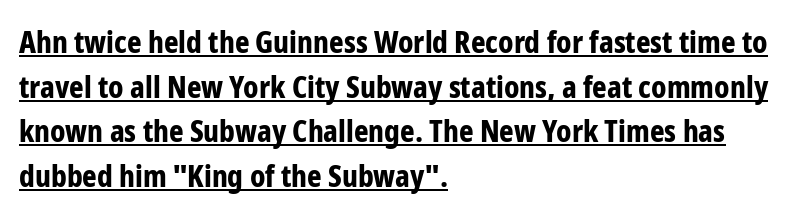
{"serif": "no", "italic": "no", "bold": "yes", "weight": "bold", "width": "condensed", "stroke_contrast": "low", "x_height": "medium", "monospaced": "no", "underline": "yes", "align": "left", "line_spacing": "normal", "line_spacing_ratio": 1.44, "letter_spacing": "normal", "letter_spacing_em": 0.0, "glyph_px": 31}
